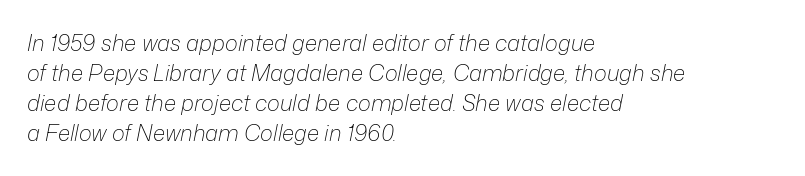
The image shows 22 px text type, italic (leaning right); set left-aligned, normal line spacing (1.36x), normal letter spacing, not underlined.
